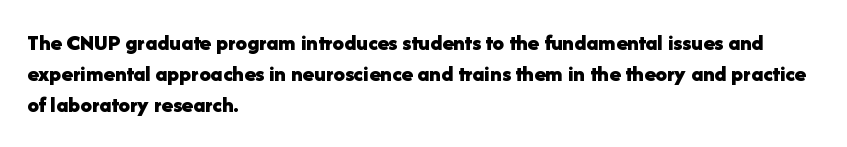
It's the straight-up-and-down kind of type. Descender tails drop into unmarked territory. Weight check: bold — yes, fully. Line beginnings align vertically; line endings do not.
